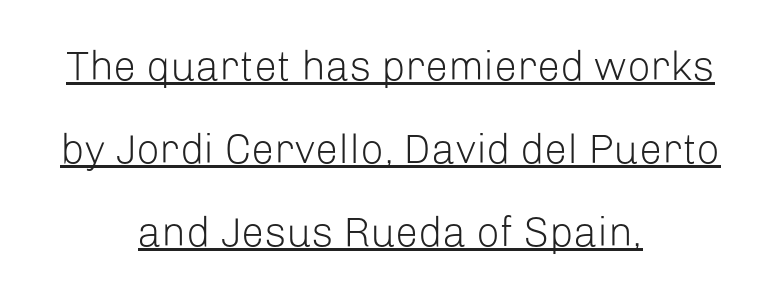
{"serif": "no", "italic": "no", "bold": "no", "weight": "light", "width": "normal", "stroke_contrast": "low", "x_height": "medium", "monospaced": "no", "underline": "yes", "align": "center", "line_spacing": "loose", "line_spacing_ratio": 2.02, "letter_spacing": "normal", "letter_spacing_em": 0.0, "glyph_px": 41}
